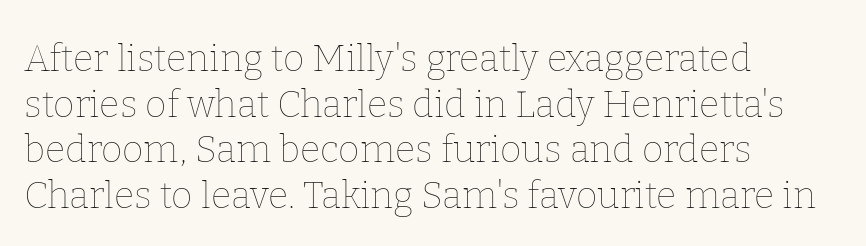
{"italic": "no", "bold": "no", "weight": "thin", "width": "normal", "stroke_contrast": "low", "x_height": "medium", "monospaced": "no", "underline": "no", "align": "left", "line_spacing_ratio": 1.23, "letter_spacing": "normal", "letter_spacing_em": 0.0, "glyph_px": 37}
